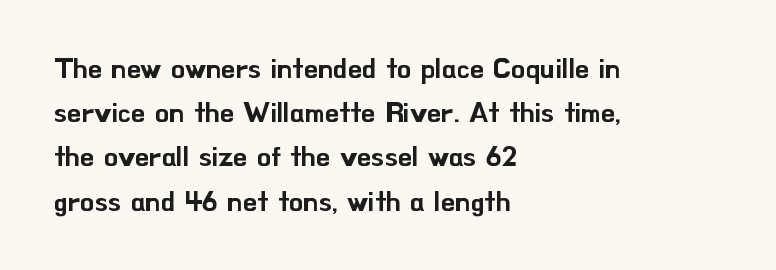
Q: Is the text italic (slanted)? A: No, it is upright.
Q: Is the typeface a serif or a sans-serif typeface? A: Sans-serif.
Q: Is the text underlined? A: No.
Q: How is the paragraph aligned? A: Left-aligned.
Q: Is the spacing between letters normal or unusually wide? A: Normal.
Q: Is the spacing between lines tight, normal or loose? A: Normal.
Q: Width (condensed, normal, or wide)? A: Normal.
Q: Stroke contrast? A: Low.
Q: x-height? A: Small.
Q: Monospaced? A: No.
